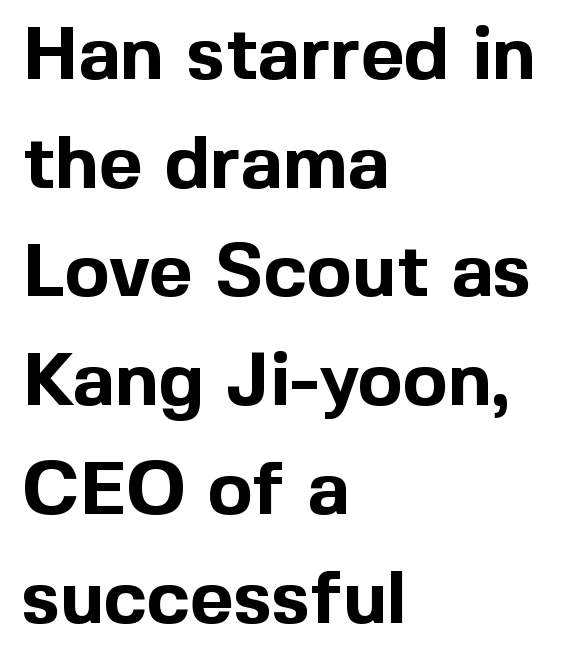
{"serif": "no", "italic": "no", "bold": "yes", "weight": "bold", "width": "normal", "x_height": "medium", "monospaced": "no", "underline": "no", "align": "left", "line_spacing": "normal", "line_spacing_ratio": 1.45, "letter_spacing": "normal", "letter_spacing_em": 0.0, "glyph_px": 75}
